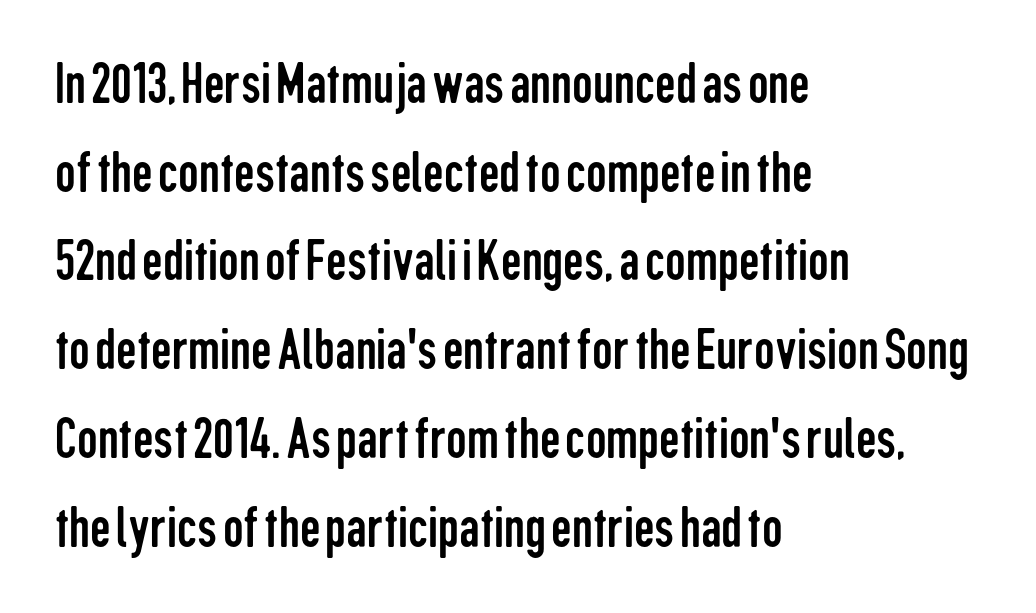
Q: Is the text bold? A: No.
Q: Is the text italic (slanted)? A: No, it is upright.
Q: Is the typeface a serif or a sans-serif typeface? A: Sans-serif.
Q: Is the text underlined? A: No.
Q: How is the paragraph aligned? A: Left-aligned.
Q: Is the spacing between letters normal or unusually wide? A: Normal.
Q: Is the spacing between lines tight, normal or loose? A: Normal.
Q: Width (condensed, normal, or wide)? A: Condensed.
Q: Stroke contrast? A: Low.
Q: x-height? A: Medium.
Q: Monospaced? A: No.
